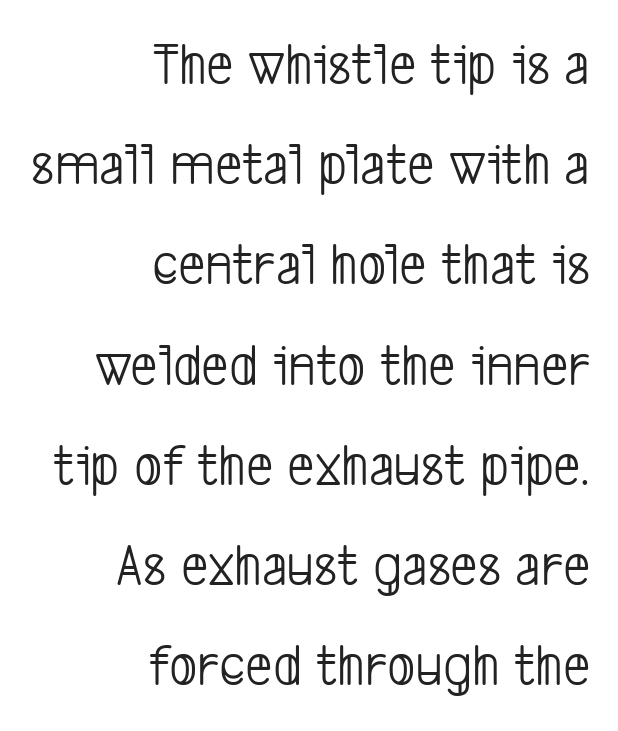
Q: Is the text bold? A: No.
Q: Is the typeface a serif or a sans-serif typeface? A: Sans-serif.
Q: Is the text underlined? A: No.
Q: How is the paragraph aligned? A: Right-aligned.
Q: Is the spacing between letters normal or unusually wide? A: Normal.
Q: Is the spacing between lines tight, normal or loose? A: Normal.
Q: Width (condensed, normal, or wide)? A: Condensed.
Q: Stroke contrast? A: Low.
Q: x-height? A: Medium.
Q: Monospaced? A: No.
